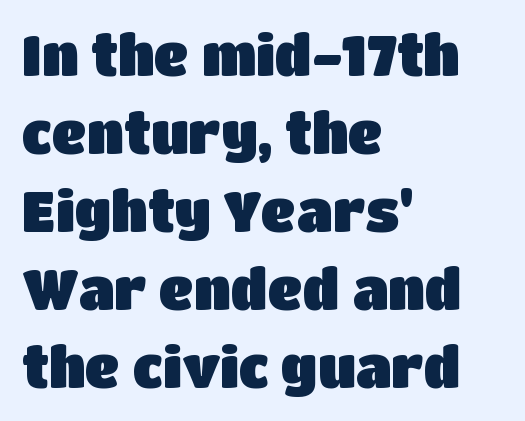
{"serif": "no", "italic": "no", "width": "normal", "stroke_contrast": "low", "x_height": "large", "monospaced": "no", "underline": "no", "align": "left", "line_spacing": "normal", "line_spacing_ratio": 1.42, "letter_spacing": "normal", "letter_spacing_em": 0.0, "glyph_px": 55}
